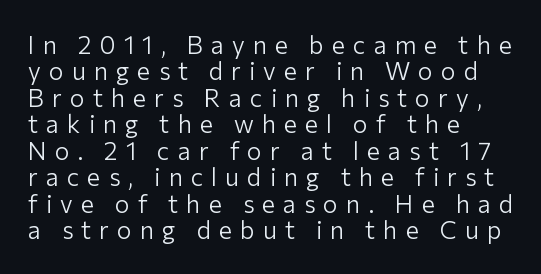
Q: Is the text bold? A: No.
Q: Is the text italic (slanted)? A: No, it is upright.
Q: Is the text underlined? A: No.
Q: How is the paragraph aligned? A: Left-aligned.
Q: Is the spacing between letters normal or unusually wide? A: Unusually wide.
Q: Is the spacing between lines tight, normal or loose? A: Tight.
